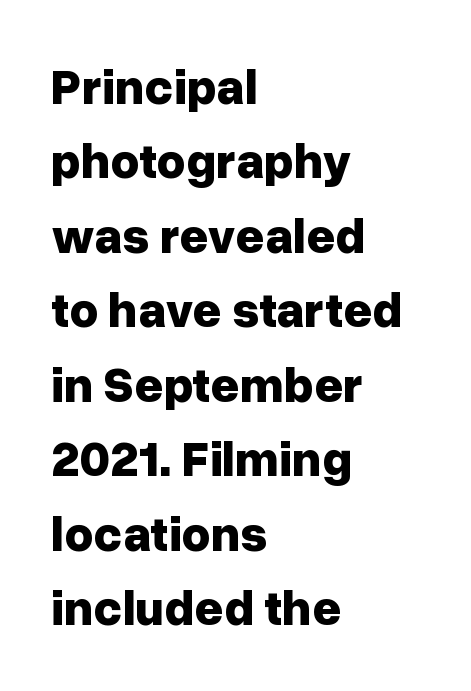
{"serif": "no", "italic": "no", "bold": "yes", "weight": "bold", "width": "normal", "stroke_contrast": "low", "x_height": "medium", "monospaced": "no", "underline": "no", "align": "left", "line_spacing": "normal", "line_spacing_ratio": 1.49, "letter_spacing": "normal", "letter_spacing_em": 0.0, "glyph_px": 50}
